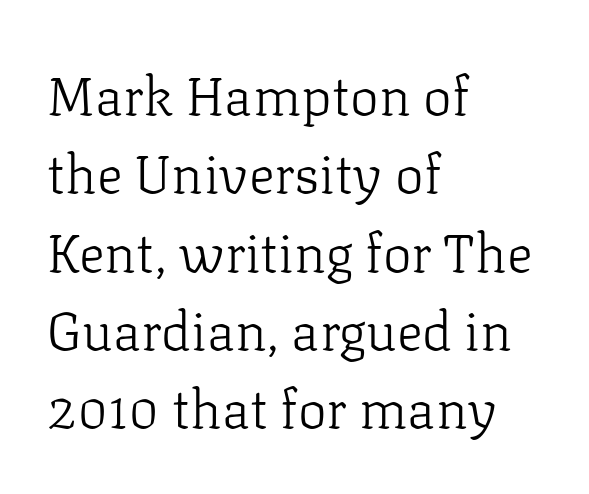
The image shows 54 px light serif type, upright; set left-aligned, normal line spacing (1.45x), normal letter spacing, not underlined; low stroke contrast and a medium x-height.
